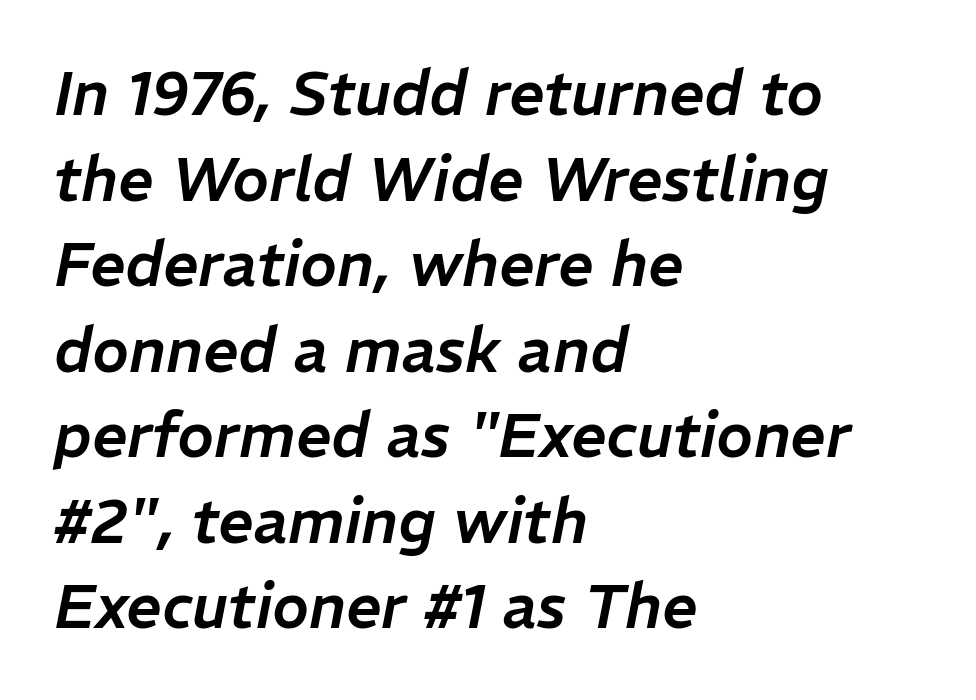
How would I describe the line gaps? Plain and ordinary. The area under the type is left untouched. Think of a printed novel: that variable character pitch is what you see here. A student would call this left alignment; a typographer would say flush left, rag right. Looking at the ascenders, they clearly lean.
